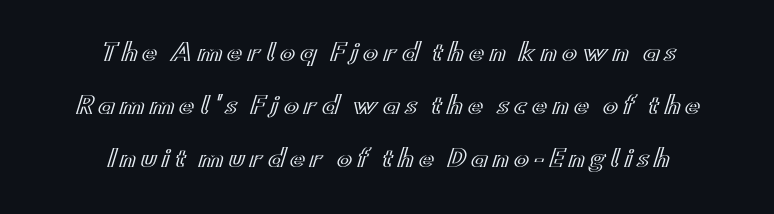
The image shows 23 px text type; set centered, loose line spacing (2.3x), unusually wide letter spacing (+0.21 em), not underlined.
